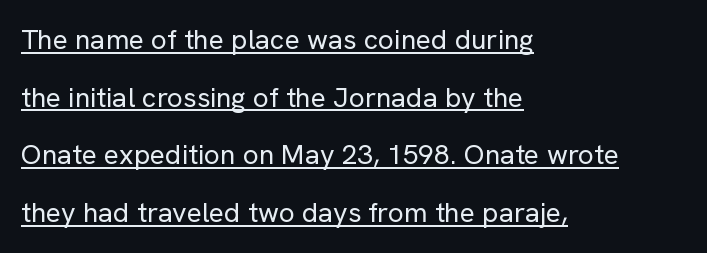
{"serif": "no", "italic": "no", "bold": "no", "weight": "regular", "width": "normal", "stroke_contrast": "low", "x_height": "medium", "monospaced": "no", "underline": "yes", "align": "left", "line_spacing": "loose", "line_spacing_ratio": 2.06, "letter_spacing": "normal", "letter_spacing_em": 0.0, "glyph_px": 28}
